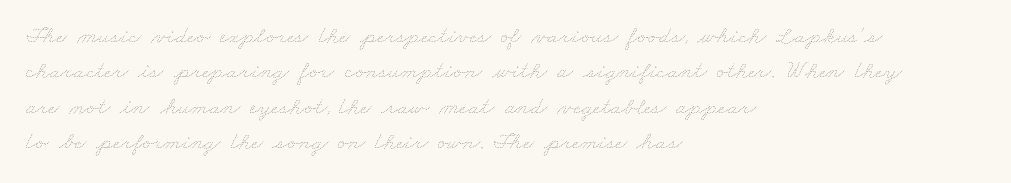
Q: Is the text bold? A: No.
Q: Is the text underlined? A: No.
Q: How is the paragraph aligned? A: Left-aligned.
Q: Is the spacing between letters normal or unusually wide? A: Normal.
Q: Is the spacing between lines tight, normal or loose? A: Normal.
